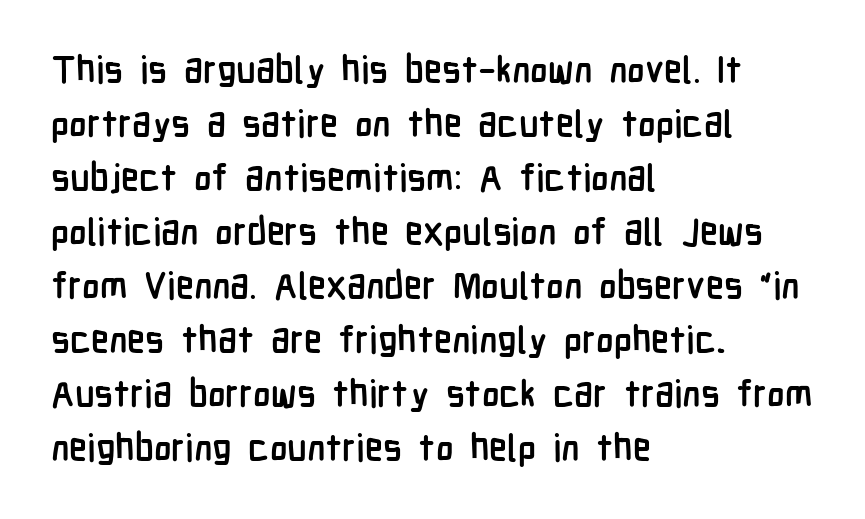
The image shows 37 px semibold, condensed sans-serif type, upright; set left-aligned, normal line spacing (1.46x), normal letter spacing, not underlined; low stroke contrast and a medium x-height.
